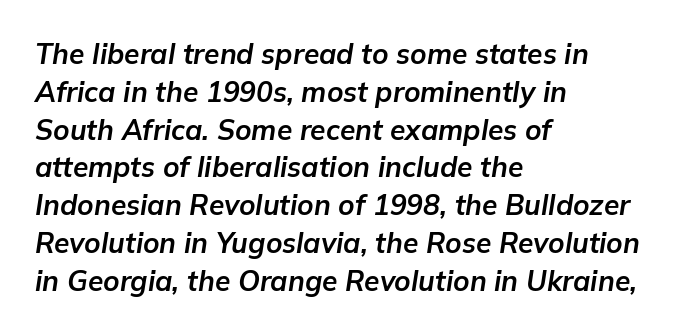
Q: Is the text bold? A: Yes.
Q: Is the text italic (slanted)? A: Yes, it leans right by about 9 degrees.
Q: Is the text underlined? A: No.
Q: How is the paragraph aligned? A: Left-aligned.
Q: Is the spacing between letters normal or unusually wide? A: Normal.
Q: Is the spacing between lines tight, normal or loose? A: Normal.
Q: Width (condensed, normal, or wide)? A: Normal.
Q: Stroke contrast? A: Low.
Q: x-height? A: Medium.
Q: Monospaced? A: No.
